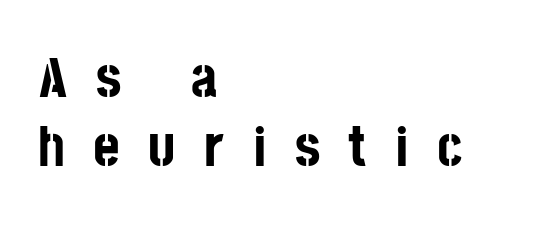
The image shows 57 px bold, condensed sans-serif type, upright; set left-aligned, line spacing 1.21x, unusually wide letter spacing (+0.5 em), not underlined; low stroke contrast and a large x-height.
